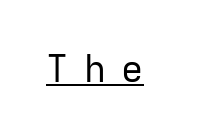
{"serif": "no", "italic": "no", "bold": "no", "weight": "regular", "width": "normal", "stroke_contrast": "low", "x_height": "medium", "monospaced": "yes", "underline": "yes", "letter_spacing": "wide", "letter_spacing_em": 0.42, "glyph_px": 37}
